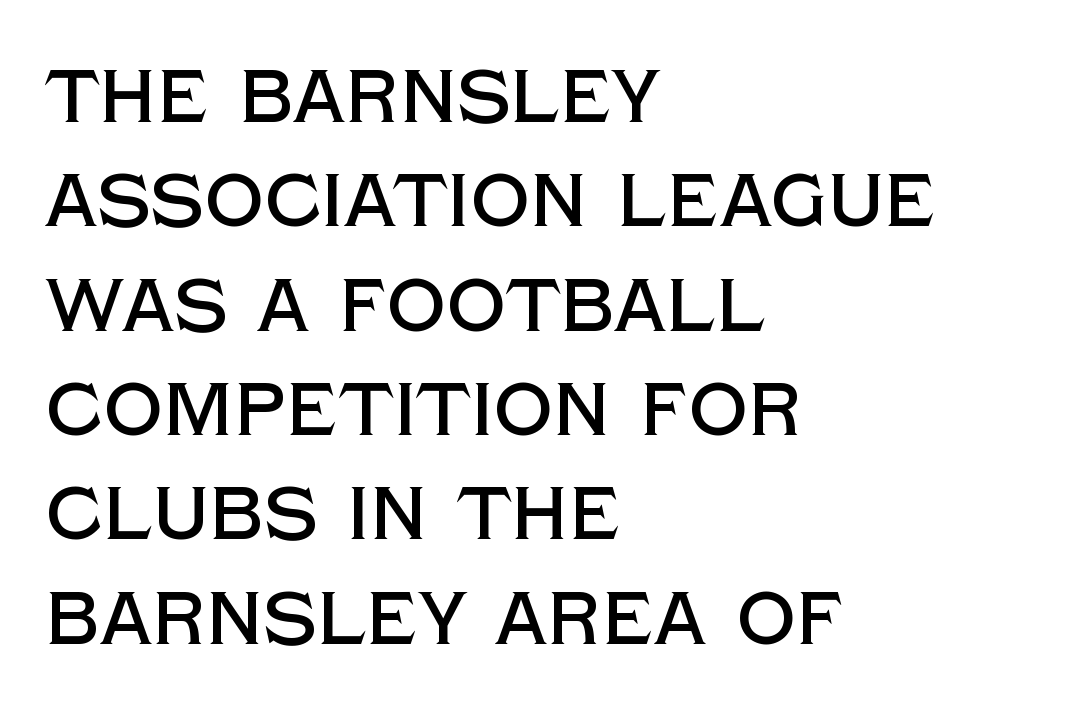
Q: Is the text italic (slanted)? A: No, it is upright.
Q: Is the typeface a serif or a sans-serif typeface? A: Sans-serif.
Q: Is the text underlined? A: No.
Q: How is the paragraph aligned? A: Left-aligned.
Q: Is the spacing between letters normal or unusually wide? A: Normal.
Q: Is the spacing between lines tight, normal or loose? A: Normal.
Q: Width (condensed, normal, or wide)? A: Normal.
Q: x-height? A: Large.
Q: Monospaced? A: No.
